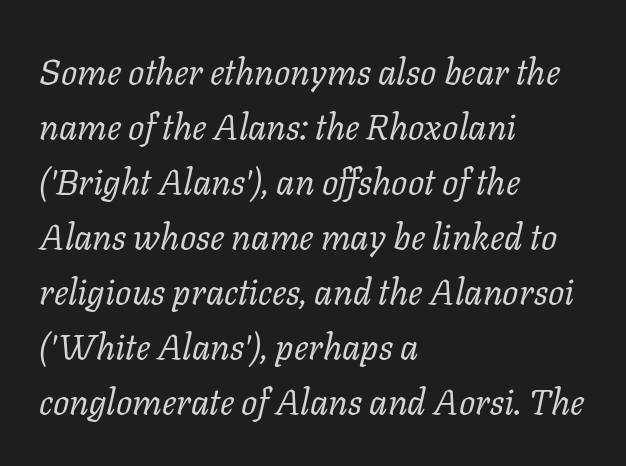
Q: Is the text bold? A: No.
Q: Is the text italic (slanted)? A: Yes, it leans right by about 11 degrees.
Q: Is the typeface a serif or a sans-serif typeface? A: Serif.
Q: Is the text underlined? A: No.
Q: How is the paragraph aligned? A: Left-aligned.
Q: Is the spacing between letters normal or unusually wide? A: Normal.
Q: Is the spacing between lines tight, normal or loose? A: Normal.
Q: Width (condensed, normal, or wide)? A: Normal.
Q: Stroke contrast? A: Low.
Q: x-height? A: Medium.
Q: Monospaced? A: No.
